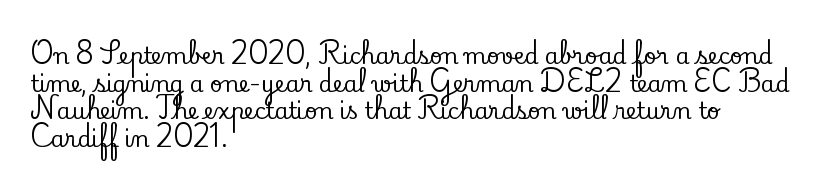
{"italic": "no", "underline": "no", "align": "left", "line_spacing": "normal", "line_spacing_ratio": 1.26, "letter_spacing": "normal", "letter_spacing_em": 0.0, "glyph_px": 22}
